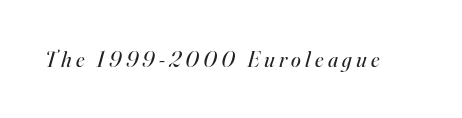
The space beneath each line is pristine and unruled. A quiet, ordinary-to-light weight characterises the typeface. Emphasis-style slanted type is in use. Does extra space separate the letters? Yes, quite a lot of it.
